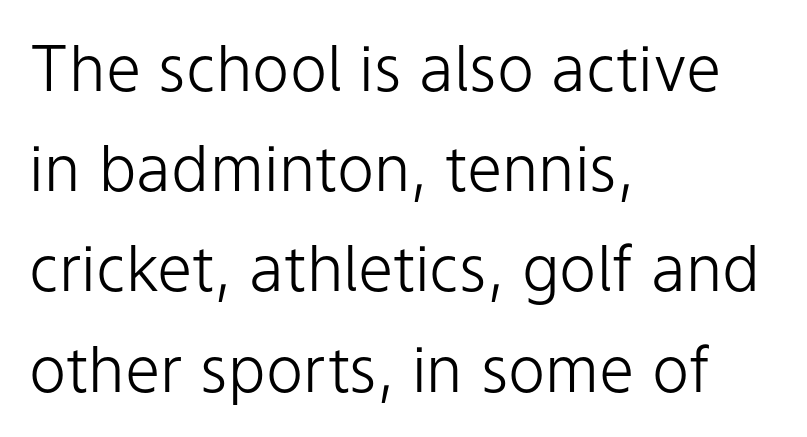
Short and long lines alike share a common starting point at left. Compared with a typical body face, this is equally light or lighter still. The text was rendered using a sans face with plain stroke endings. Vertically, the passage feels balanced, rows spaced as you'd expect. Each letter keeps its own natural width here, so spacing adapts to shape.
